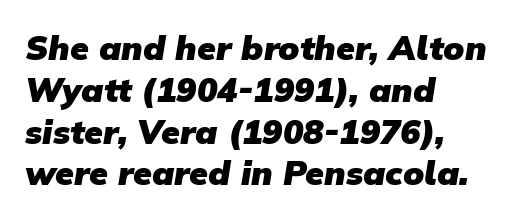
{"serif": "no", "bold": "yes", "weight": "heavy", "width": "normal", "stroke_contrast": "low", "x_height": "medium", "monospaced": "no", "underline": "no", "align": "left", "line_spacing_ratio": 1.23, "letter_spacing": "normal", "letter_spacing_em": 0.0, "glyph_px": 34}
